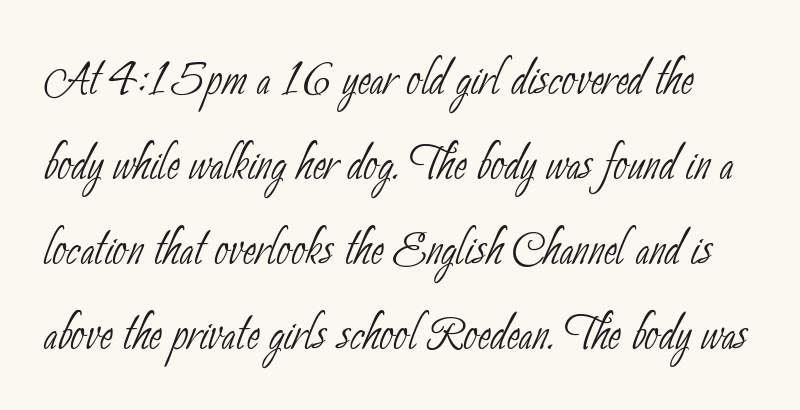
No extra tracking has been applied to these lines. The passage shown is typed in a proportional face where columns would drift. Quick note: underline off. Bold? No — there's no thickening of the strokes.
